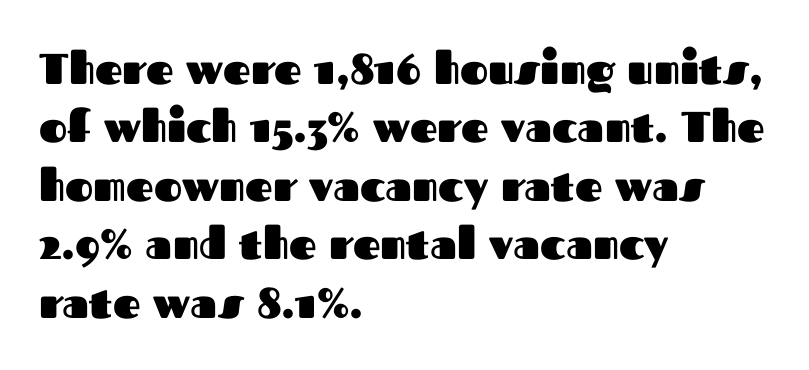
The image shows 43 px heavy sans-serif type, upright; set left-aligned, normal line spacing (1.36x), normal letter spacing, not underlined; medium stroke contrast and a medium x-height.
